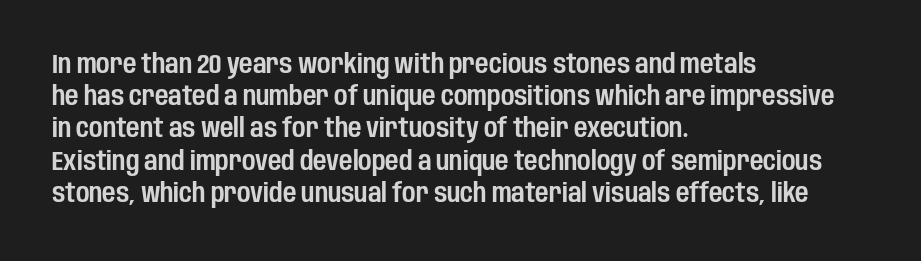
You could call the tracking neutral — neither tight nor loose. Posture: upright roman. Which margin do the lines hug? The left one — the right edge is uneven. Decoration check: the copy has no underline.
